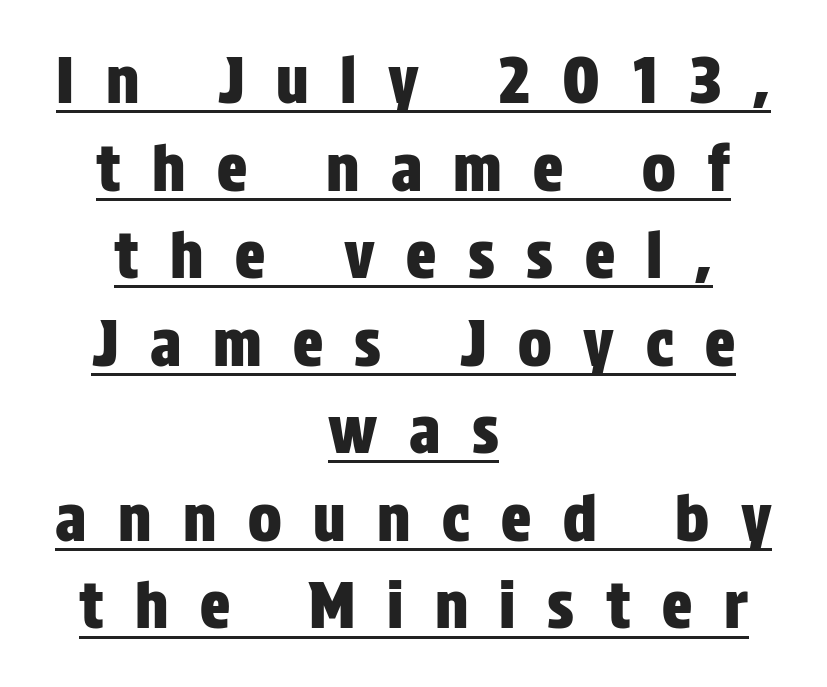
Q: Is the text italic (slanted)? A: No, it is upright.
Q: Is the typeface a serif or a sans-serif typeface? A: Sans-serif.
Q: Is the text underlined? A: Yes.
Q: How is the paragraph aligned? A: Centered.
Q: Is the spacing between letters normal or unusually wide? A: Unusually wide.
Q: Is the spacing between lines tight, normal or loose? A: Normal.
Q: Width (condensed, normal, or wide)? A: Condensed.
Q: Stroke contrast? A: Low.
Q: x-height? A: Large.
Q: Monospaced? A: No.
